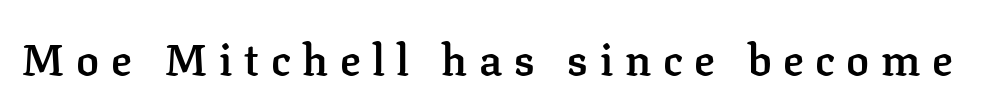
Q: Is the text bold? A: Semi-bold.
Q: Is the text italic (slanted)? A: No, it is upright.
Q: Is the typeface a serif or a sans-serif typeface? A: Serif.
Q: Is the text underlined? A: No.
Q: Is the spacing between letters normal or unusually wide? A: Unusually wide.
Q: Width (condensed, normal, or wide)? A: Normal.
Q: Stroke contrast? A: Low.
Q: x-height? A: Medium.
Q: Monospaced? A: No.
